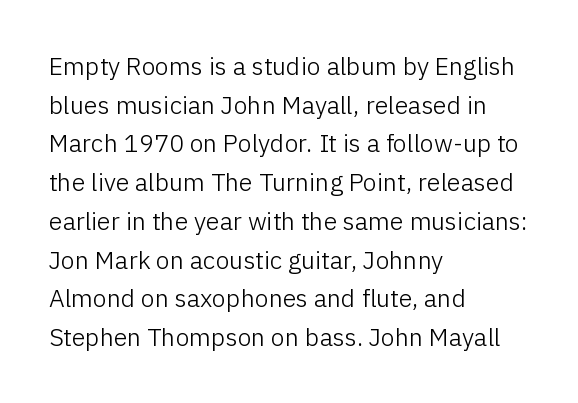
Q: Is the text bold? A: No.
Q: Is the text italic (slanted)? A: No, it is upright.
Q: Is the text underlined? A: No.
Q: How is the paragraph aligned? A: Left-aligned.
Q: Is the spacing between letters normal or unusually wide? A: Normal.
Q: Is the spacing between lines tight, normal or loose? A: Normal.
